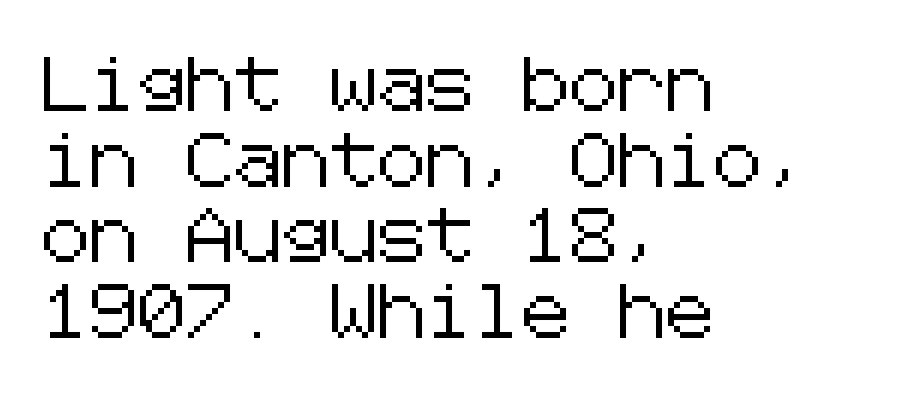
The image shows 54 px sans-serif type, upright; set left-aligned, normal line spacing (1.4x), normal letter spacing, not underlined; low stroke contrast and a medium x-height.
